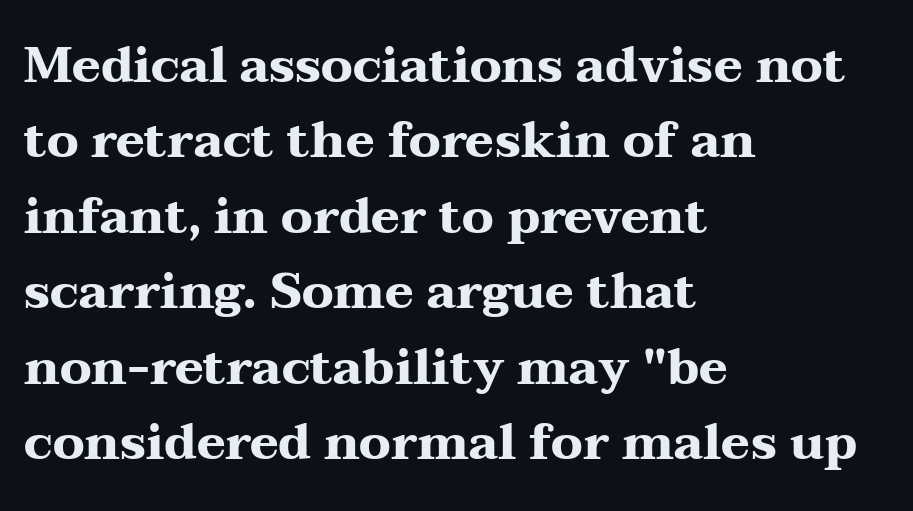
The lettering holds an erect, upright posture throughout. The baseline area is clear. You could not count columns in this text — the font is proportionally spaced. Short and long lines alike share a common starting point at left. Note: serifs present on the glyphs.
